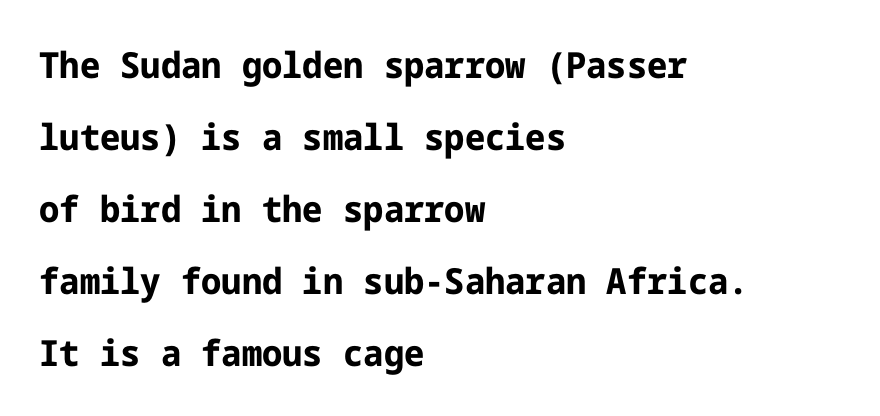
{"serif": "no", "italic": "no", "bold": "yes", "weight": "bold", "width": "normal", "stroke_contrast": "low", "x_height": "medium", "underline": "no", "align": "left", "line_spacing": "loose", "line_spacing_ratio": 2.0, "letter_spacing": "normal", "letter_spacing_em": 0.0, "glyph_px": 36}
